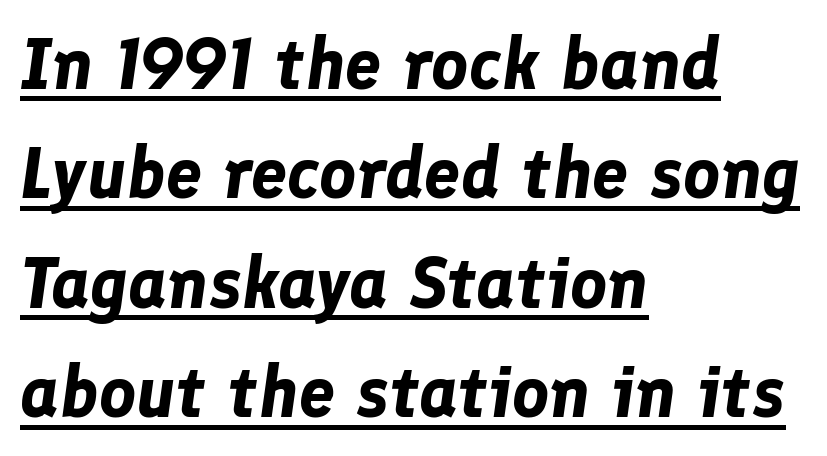
{"italic": "yes", "lean": "right", "slant_degrees": 8, "bold": "yes", "weight": "bold", "width": "normal", "stroke_contrast": "low", "x_height": "medium", "monospaced": "no", "underline": "yes", "align": "left", "line_spacing": "normal", "line_spacing_ratio": 1.52, "letter_spacing": "normal", "letter_spacing_em": 0.0, "glyph_px": 72}
